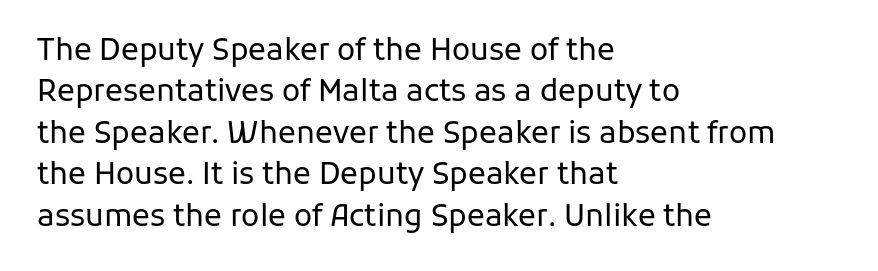
The image shows 30 px regular-weight sans-serif type, upright; set left-aligned, normal line spacing (1.38x), normal letter spacing, not underlined; low stroke contrast and a medium x-height.
